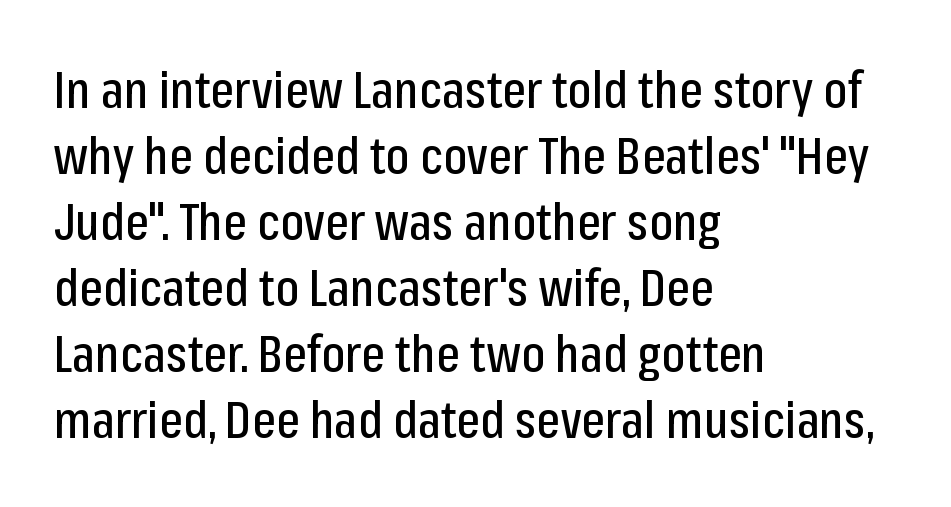
The rendering uses natural spacing where letterforms have individual widths. Vertically, the passage feels balanced, rows spaced as you'd expect. How are the letters spaced? Ordinarily, with no added tracking. Notice how the stems are strictly vertical — no italics here.
